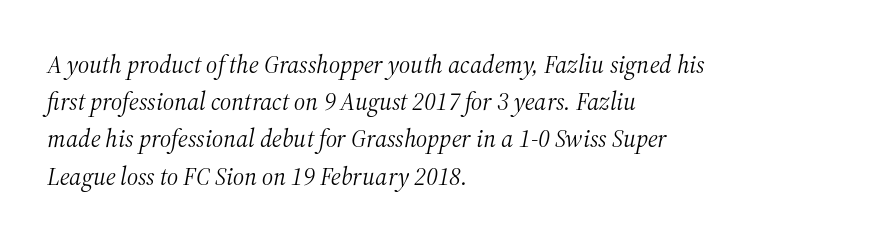
The image shows 25 px text type, italic (leaning right); set left-aligned, normal line spacing (1.49x), normal letter spacing, not underlined.
